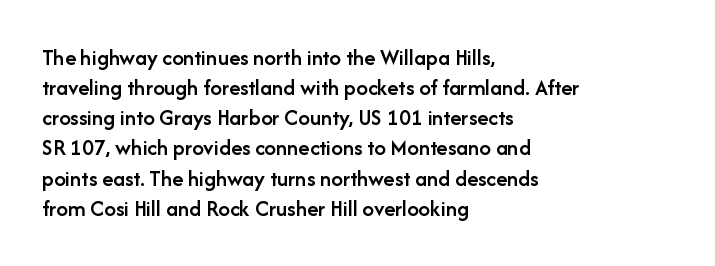
How are the letters spaced? Ordinarily, with no added tracking. Ordinary non-slanted type is in use. Notice the strokes are somewhat thickened but not fully heavy: this is a semibold. Descenders are the only things crossing below the line.
